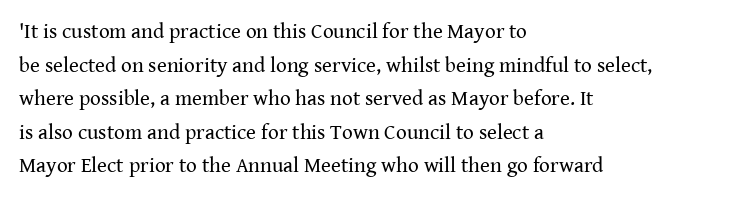
The image shows 21 px text type, upright; set left-aligned, normal line spacing (1.6x), normal letter spacing, not underlined.
